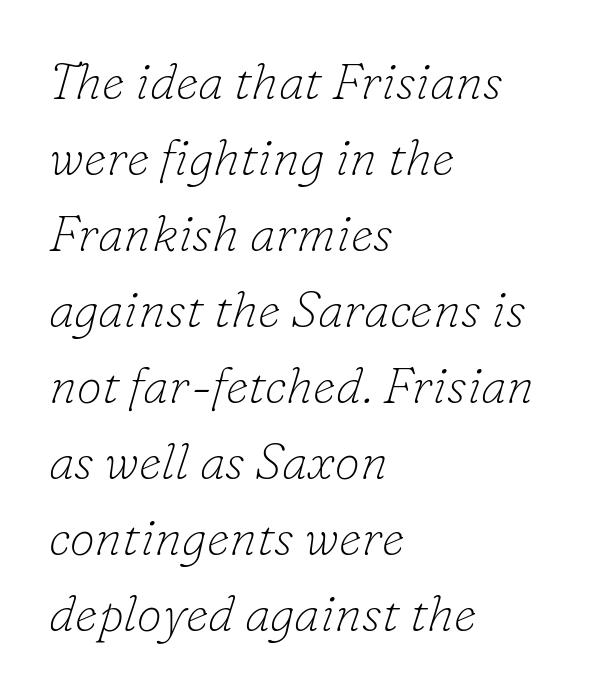
Q: Is the text bold? A: No.
Q: Is the text italic (slanted)? A: Yes, it leans right by about 16 degrees.
Q: Is the typeface a serif or a sans-serif typeface? A: Serif.
Q: Is the text underlined? A: No.
Q: How is the paragraph aligned? A: Left-aligned.
Q: Is the spacing between letters normal or unusually wide? A: Normal.
Q: Is the spacing between lines tight, normal or loose? A: Normal.
Q: Width (condensed, normal, or wide)? A: Normal.
Q: Stroke contrast? A: Low.
Q: x-height? A: Small.
Q: Monospaced? A: No.
